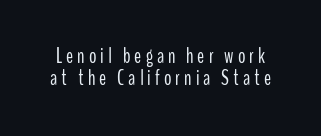
The image shows 21 px text type, upright; set tight line spacing (1.05x), not underlined.
